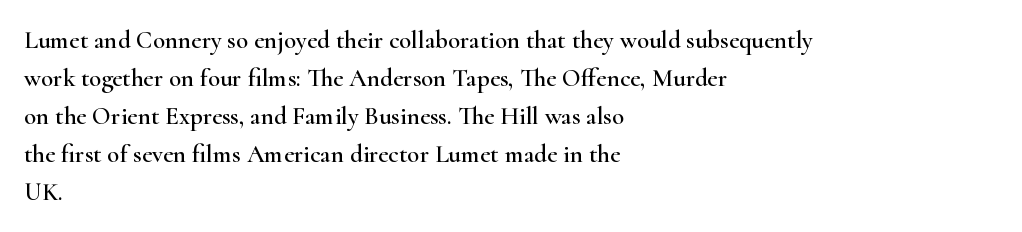
Plain, unruled lines of type. Each word holds together tightly as a unit, with standard inter-letter gaps. Every row of glyphs begins at an identical x-position on the left. Leading matches the norm, producing a regular column.
